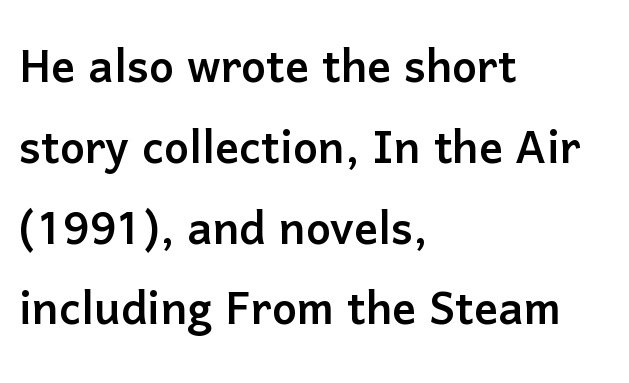
{"serif": "no", "italic": "no", "width": "normal", "stroke_contrast": "low", "x_height": "medium", "monospaced": "no", "underline": "no", "align": "left", "line_spacing": "normal", "line_spacing_ratio": 1.37, "letter_spacing": "normal", "letter_spacing_em": 0.0, "glyph_px": 59}
